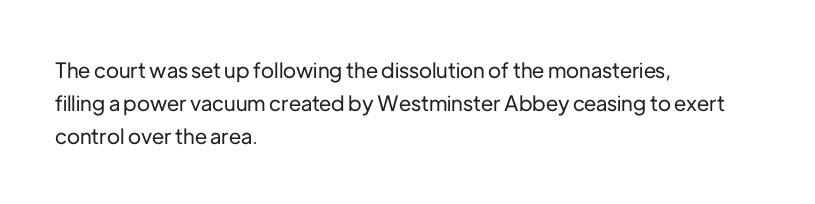
Q: Is the text italic (slanted)? A: No, it is upright.
Q: Is the text underlined? A: No.
Q: How is the paragraph aligned? A: Left-aligned.
Q: Is the spacing between letters normal or unusually wide? A: Normal.
Q: Is the spacing between lines tight, normal or loose? A: Normal.
